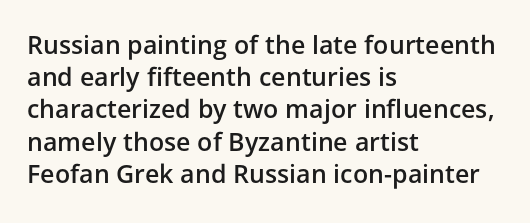
Typesetter's note: demi weight, one step under bold. What's the leading like? Ordinary, nothing unusual. Observe the ordinary spacing: letters are neighbours, not strangers. Anything drawn beneath the words? Only blank space.
